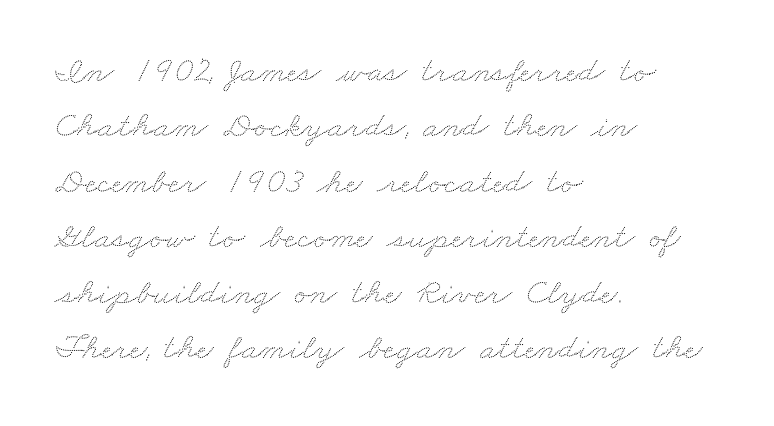
Q: Is the text underlined? A: No.
Q: How is the paragraph aligned? A: Left-aligned.
Q: Is the spacing between letters normal or unusually wide? A: Normal.
Q: Is the spacing between lines tight, normal or loose? A: Normal.
Q: Width (condensed, normal, or wide)? A: Wide.
Q: Stroke contrast? A: Low.
Q: x-height? A: Small.
Q: Monospaced? A: No.
